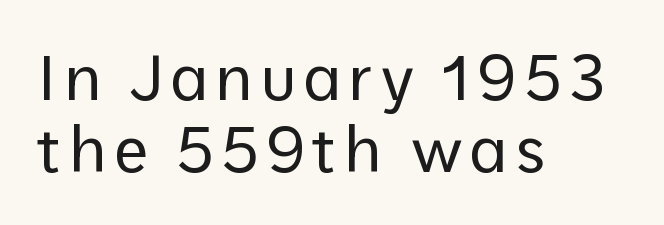
{"serif": "no", "italic": "no", "bold": "no", "weight": "regular", "width": "normal", "stroke_contrast": "low", "x_height": "medium", "monospaced": "no", "underline": "no", "align": "left", "line_spacing": "tight", "line_spacing_ratio": 1.14, "glyph_px": 63}
